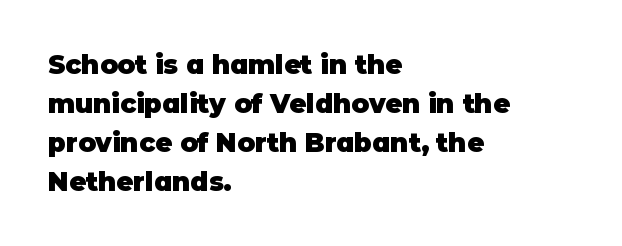
Successive baselines arrive at the customary interval. Nope, not italic — everything's standing straight. Stroke thickness is high; the sample reads as a true bold. Line starts are locked; line ends wander. Clear beneath every line of the passage. The line texture is even and compact thanks to regular tracking.
